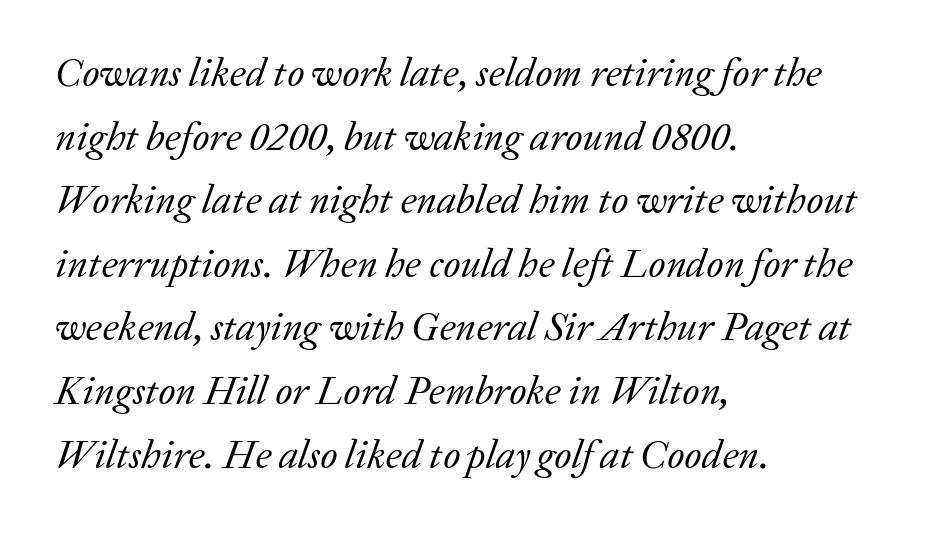
Note: serifs present on the glyphs. Observe the lean: these are italic letterforms. The font sits on the lighter half of the weight spectrum, regular included. Interline gaps are of average width in this sample. This rendering leaves character spacing at its baseline value.
